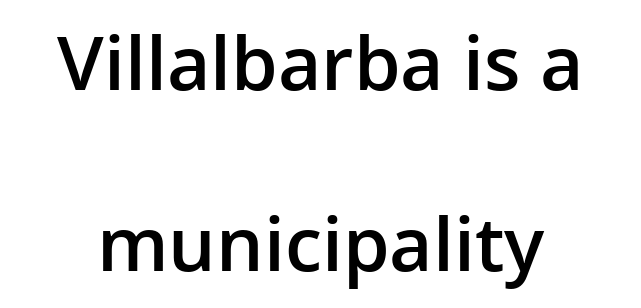
The font is running at a semibold setting, under full bold. How would I describe the line gaps? Wide and relaxed. Unmarked baselines from the first word to the last. Vertical strokes here are truly vertical.
